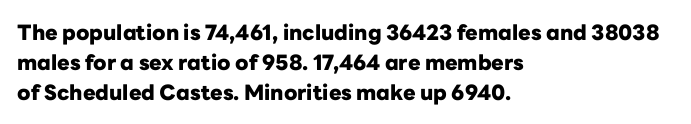
{"italic": "no", "bold": "yes", "underline": "no", "align": "left", "line_spacing": "normal", "line_spacing_ratio": 1.43, "letter_spacing": "normal", "letter_spacing_em": 0.0, "glyph_px": 21}
